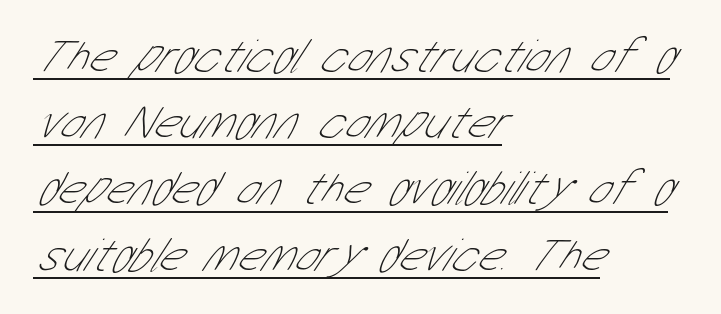
{"serif": "no", "bold": "no", "weight": "thin", "width": "condensed", "stroke_contrast": "low", "x_height": "medium", "monospaced": "no", "underline": "yes", "align": "left", "line_spacing": "normal", "line_spacing_ratio": 1.38, "letter_spacing": "normal", "letter_spacing_em": 0.0, "glyph_px": 48}
